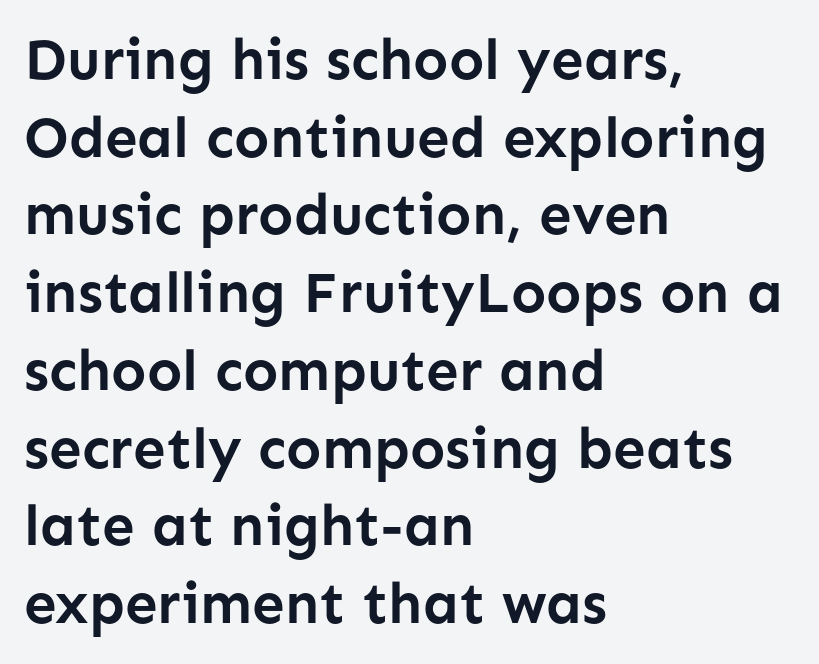
The zone under the glyphs is completely vacant. The rendering shows plain stroke endings on the letterforms — a sans-serif design. Compared with a centered layout, this one pins lines to the left instead. Tracking here is standard; glyphs follow each other at the usual distance.
